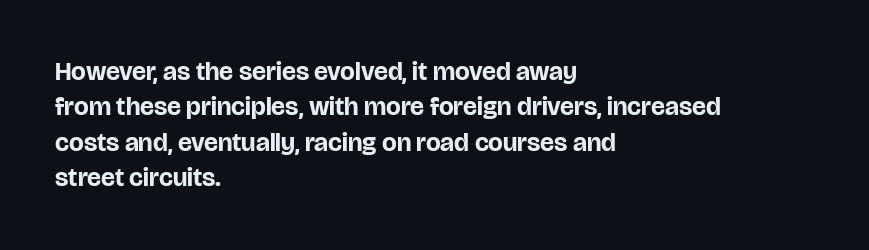
Q: Is the text bold? A: Yes.
Q: Is the text italic (slanted)? A: No, it is upright.
Q: Is the text underlined? A: No.
Q: How is the paragraph aligned? A: Left-aligned.
Q: Is the spacing between letters normal or unusually wide? A: Normal.
Q: Is the spacing between lines tight, normal or loose? A: Normal.
